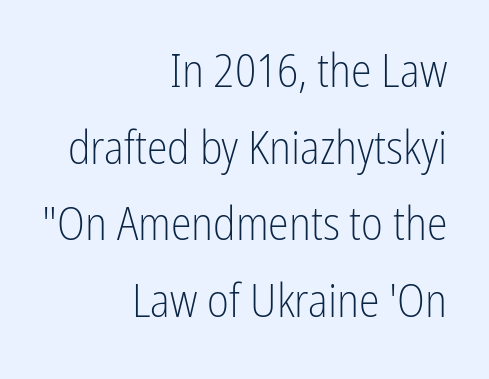
Q: Is the text bold? A: No.
Q: Is the text italic (slanted)? A: No, it is upright.
Q: Is the typeface a serif or a sans-serif typeface? A: Sans-serif.
Q: Is the text underlined? A: No.
Q: How is the paragraph aligned? A: Right-aligned.
Q: Is the spacing between letters normal or unusually wide? A: Normal.
Q: Is the spacing between lines tight, normal or loose? A: Normal.
Q: Width (condensed, normal, or wide)? A: Condensed.
Q: Stroke contrast? A: Low.
Q: x-height? A: Medium.
Q: Monospaced? A: No.
